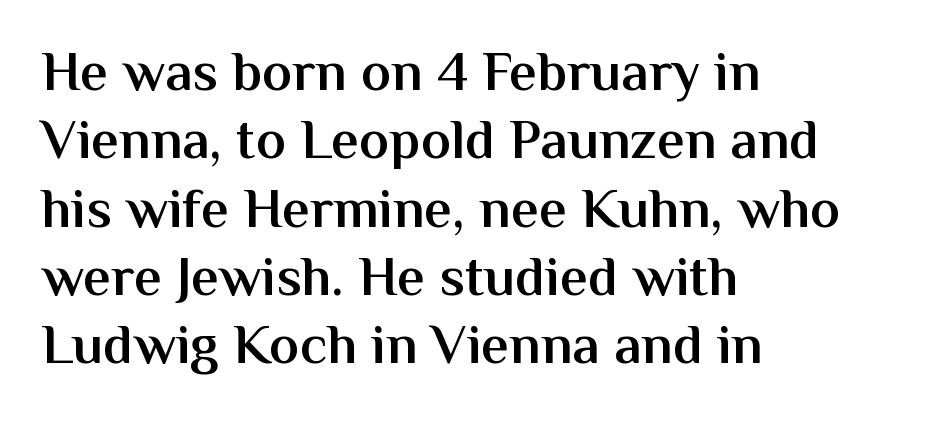
Compared with typical body copy, the letter spacing here is the same. Bold? Not quite — semibold, heavier than regular but stopping short. Type without underlining. Does the copy run flush right? No — it runs flush left. Characters remain perfectly vertical along every line. Each letter keeps its own natural width here, so spacing adapts to shape.
